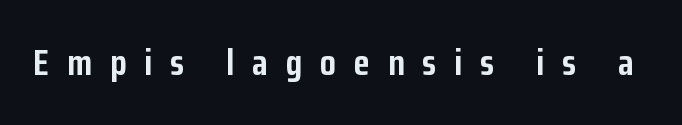
{"serif": "no", "italic": "no", "bold": "yes", "weight": "semibold", "width": "condensed", "stroke_contrast": "low", "x_height": "medium", "monospaced": "no", "underline": "no", "letter_spacing": "wide", "letter_spacing_em": 0.48, "glyph_px": 37}
